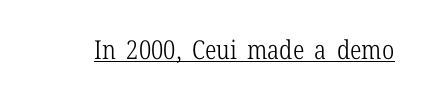
Q: Is the text bold? A: No.
Q: Is the text italic (slanted)? A: No, it is upright.
Q: Is the text underlined? A: Yes.
Q: Is the spacing between letters normal or unusually wide? A: Normal.
